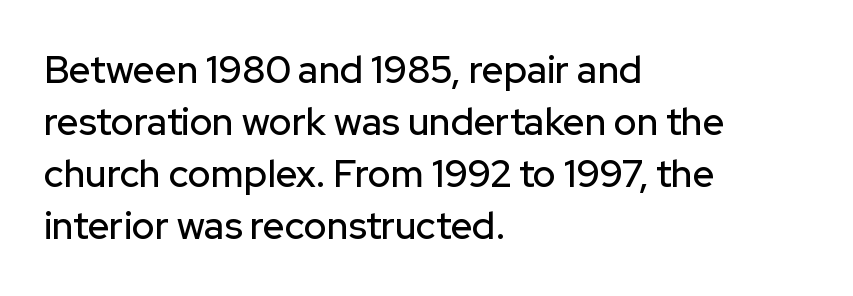
Q: Is the text italic (slanted)? A: No, it is upright.
Q: Is the typeface a serif or a sans-serif typeface? A: Sans-serif.
Q: Is the text underlined? A: No.
Q: How is the paragraph aligned? A: Left-aligned.
Q: Is the spacing between letters normal or unusually wide? A: Normal.
Q: Is the spacing between lines tight, normal or loose? A: Normal.
Q: Width (condensed, normal, or wide)? A: Normal.
Q: Stroke contrast? A: Low.
Q: x-height? A: Medium.
Q: Monospaced? A: No.
